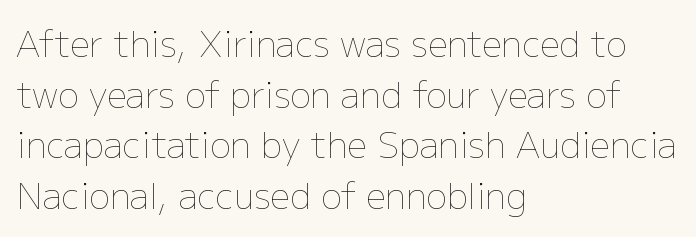
{"italic": "no", "bold": "no", "weight": "thin", "width": "normal", "stroke_contrast": "low", "x_height": "medium", "monospaced": "no", "underline": "no", "align": "left", "line_spacing": "normal", "line_spacing_ratio": 1.45, "letter_spacing": "normal", "letter_spacing_em": 0.0, "glyph_px": 35}
